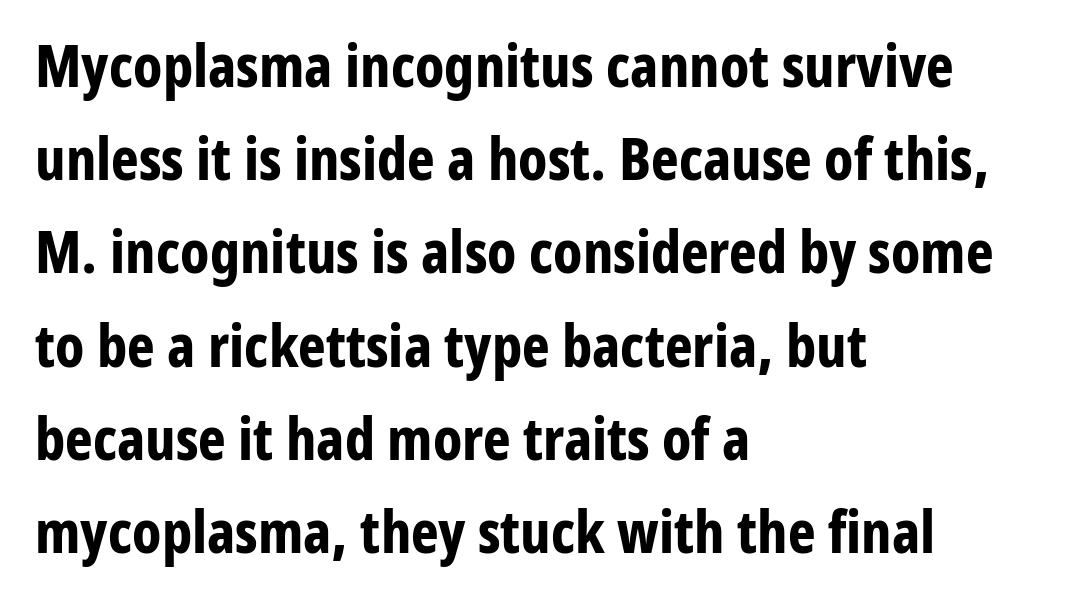
The string is rendered with underlining switched off. Plenty of ink on the page — the face is bold. Each letter keeps its own natural width here, so spacing adapts to shape. If you drew a line through each stem, it would be perfectly vertical. Regular leading. Spacing between characters is what you'd get straight out of the box.
